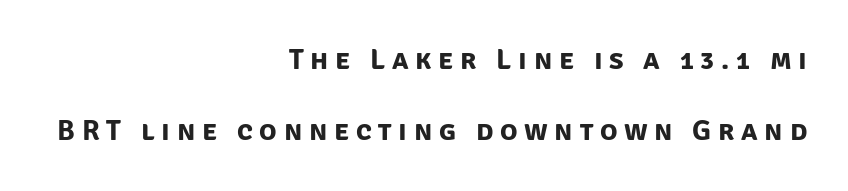
Right-aligned paragraph, ragged on the left. Display-style spreading of the glyphs; the letterfit is very open. The type family on display is of the sans-serif kind. The baseline area is clear. Is this a fixed-width face? No — the glyphs have proportional, varying widths.
